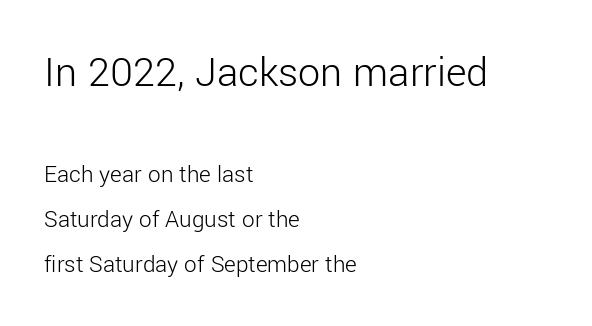
{"serif": "no", "italic": "no", "bold": "no", "weight": "light", "width": "normal", "stroke_contrast": "low", "x_height": "medium", "monospaced": "no", "underline": "no", "align": "left", "line_spacing_ratio": 1.8, "letter_spacing": "normal", "letter_spacing_em": 0.0, "larger_block": "first", "size_ratio": 1.76, "glyph_px": 44}
